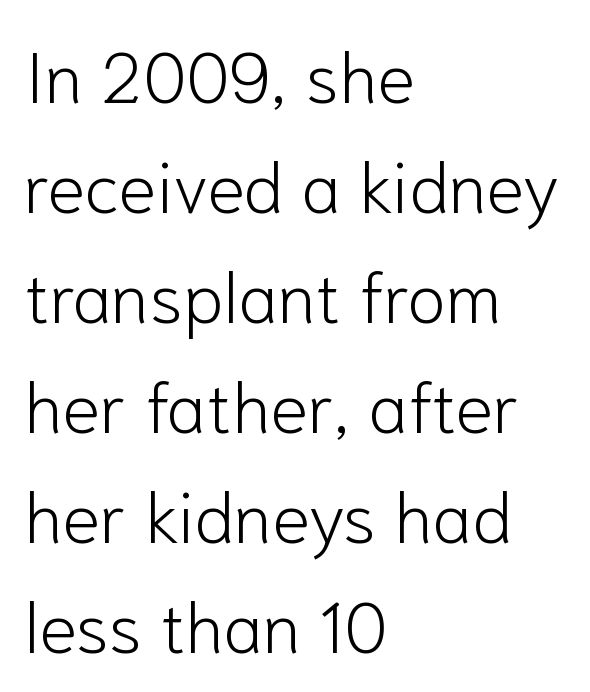
Q: Is the text bold? A: No.
Q: Is the text italic (slanted)? A: No, it is upright.
Q: Is the typeface a serif or a sans-serif typeface? A: Sans-serif.
Q: Is the text underlined? A: No.
Q: How is the paragraph aligned? A: Left-aligned.
Q: Is the spacing between letters normal or unusually wide? A: Normal.
Q: Is the spacing between lines tight, normal or loose? A: Normal.
Q: Width (condensed, normal, or wide)? A: Normal.
Q: Stroke contrast? A: Low.
Q: x-height? A: Medium.
Q: Monospaced? A: No.
